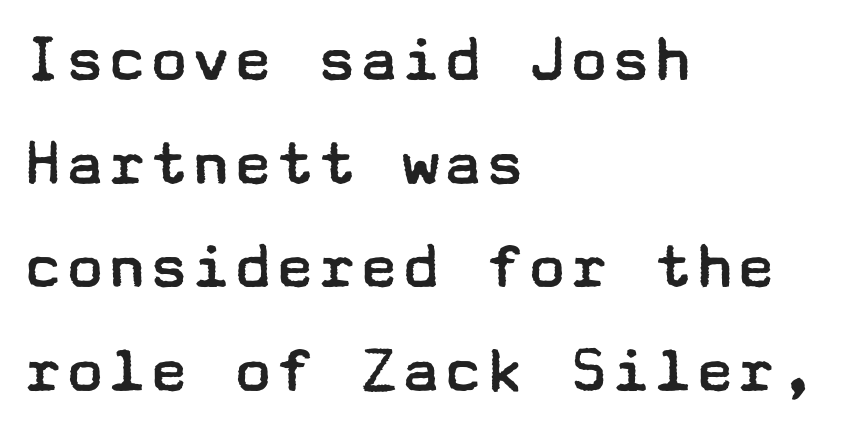
Q: Is the text bold? A: No.
Q: Is the text italic (slanted)? A: No, it is upright.
Q: Is the typeface a serif or a sans-serif typeface? A: Sans-serif.
Q: Is the text underlined? A: No.
Q: How is the paragraph aligned? A: Left-aligned.
Q: Is the spacing between letters normal or unusually wide? A: Normal.
Q: Is the spacing between lines tight, normal or loose? A: Normal.
Q: Width (condensed, normal, or wide)? A: Wide.
Q: Stroke contrast? A: Low.
Q: x-height? A: Medium.
